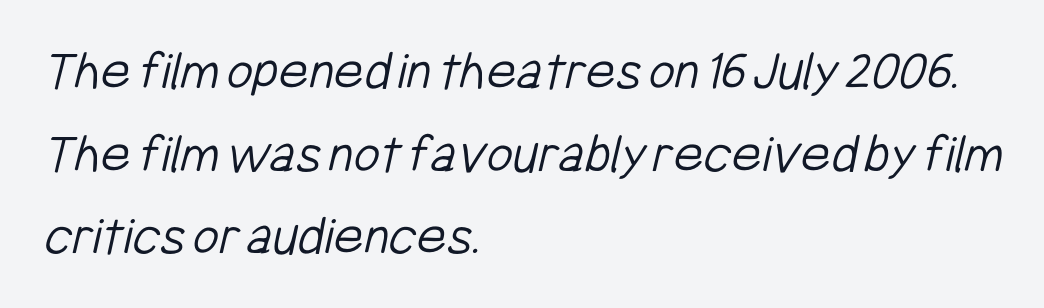
{"serif": "no", "bold": "no", "weight": "light", "width": "condensed", "stroke_contrast": "low", "x_height": "medium", "monospaced": "no", "underline": "no", "align": "left", "line_spacing": "normal", "line_spacing_ratio": 1.45, "letter_spacing": "normal", "letter_spacing_em": 0.0, "glyph_px": 57}
